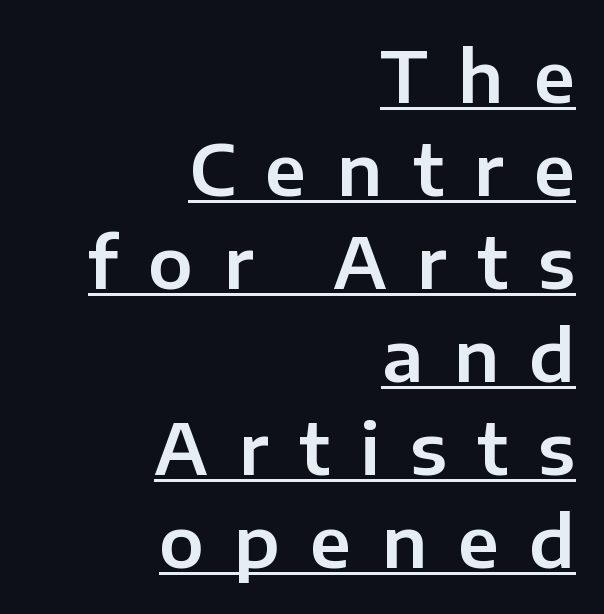
The image shows 71 px sans-serif type, upright; set right-aligned, normal line spacing (1.31x), unusually wide letter spacing (+0.43 em), underlined; low stroke contrast and a medium x-height.
